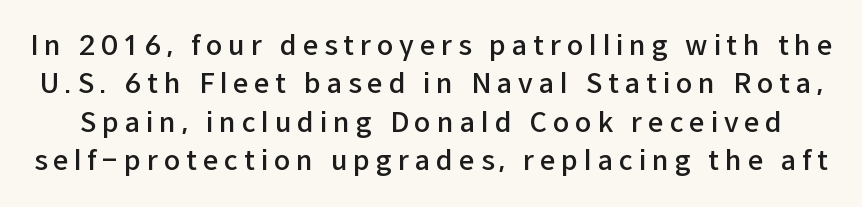
Q: Is the text bold? A: Semi-bold.
Q: Is the text italic (slanted)? A: No, it is upright.
Q: Is the text underlined? A: No.
Q: Is the spacing between letters normal or unusually wide? A: Unusually wide.
Q: Is the spacing between lines tight, normal or loose? A: Normal.
